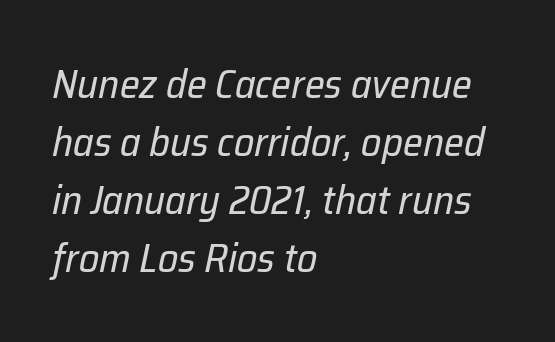
These lines were composed using italics. What's the leading like? Ordinary, nothing unusual. Is the type heavy? It reads as light-to-regular instead. The specimen omits any rule beneath the text block's lines.
